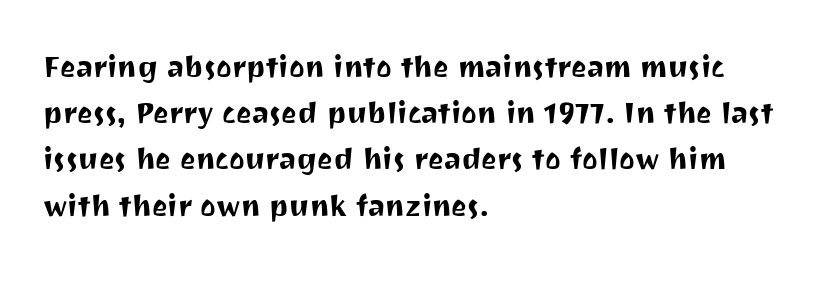
{"serif": "no", "italic": "no", "width": "normal", "stroke_contrast": "medium", "x_height": "medium", "monospaced": "no", "underline": "no", "align": "left", "line_spacing": "normal", "line_spacing_ratio": 1.25, "letter_spacing": "normal", "letter_spacing_em": 0.0, "glyph_px": 37}
